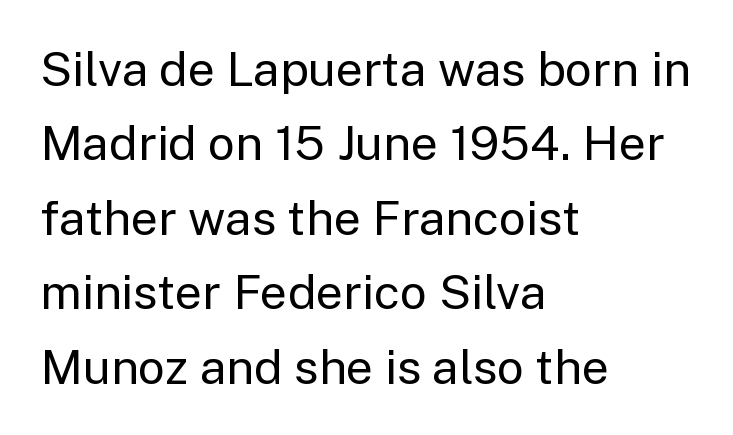
What kind of face is this? One without serifs — a sans. How would I describe the line gaps? Plain and ordinary. Tracking here is standard; glyphs follow each other at the usual distance. No extra ink here — the face is not bold. Nope, not italic — everything's standing straight. These lines are rendered in a variable-pitch font.
